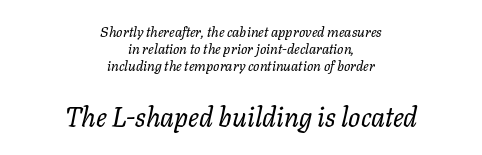
Q: Is the text bold? A: No.
Q: Is the text italic (slanted)? A: Yes, it leans right by about 11 degrees.
Q: Is the text underlined? A: No.
Q: How is the paragraph aligned? A: Centered.
Q: Is the spacing between letters normal or unusually wide? A: Normal.
Q: Which block of text is set in a larger size, the first (top) or the second (bottom)? A: The second (bottom) one.
